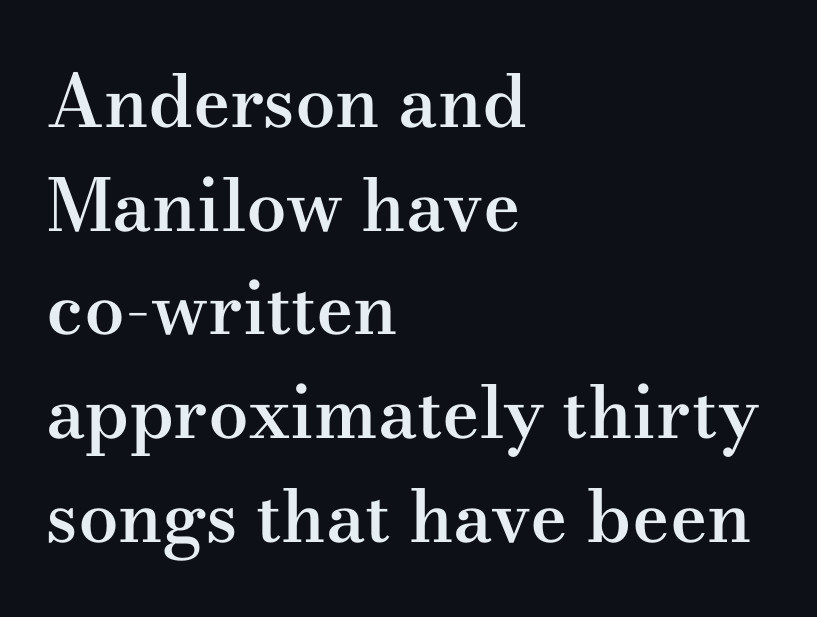
The image shows 72 px semibold, wide serif type, upright; set left-aligned, normal line spacing (1.44x), normal letter spacing, not underlined; medium stroke contrast and a small x-height.
